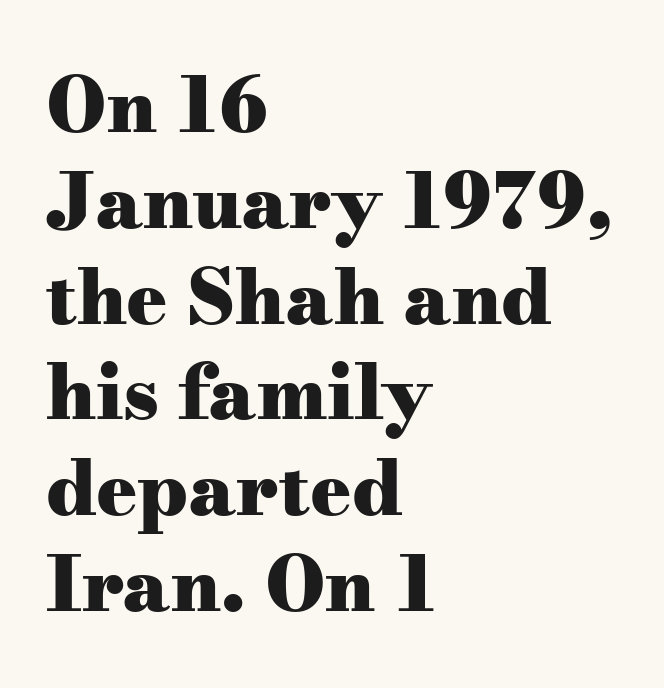
Q: Is the text bold? A: Yes.
Q: Is the text italic (slanted)? A: No, it is upright.
Q: Is the typeface a serif or a sans-serif typeface? A: Serif.
Q: Is the text underlined? A: No.
Q: How is the paragraph aligned? A: Left-aligned.
Q: Is the spacing between letters normal or unusually wide? A: Normal.
Q: Is the spacing between lines tight, normal or loose? A: Normal.
Q: Width (condensed, normal, or wide)? A: Wide.
Q: Stroke contrast? A: Medium.
Q: x-height? A: Small.
Q: Monospaced? A: No.
